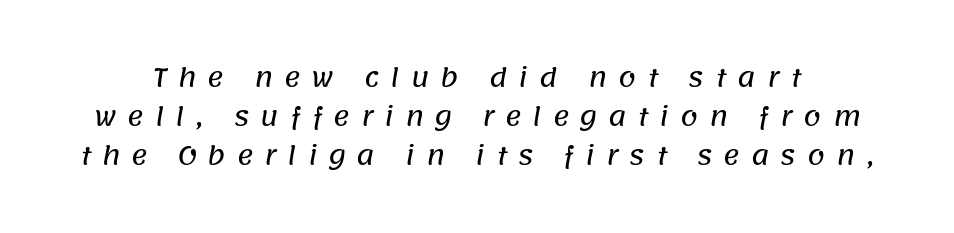
The image shows 25 px text type; set normal line spacing (1.56x), unusually wide letter spacing (+0.44 em), not underlined.
